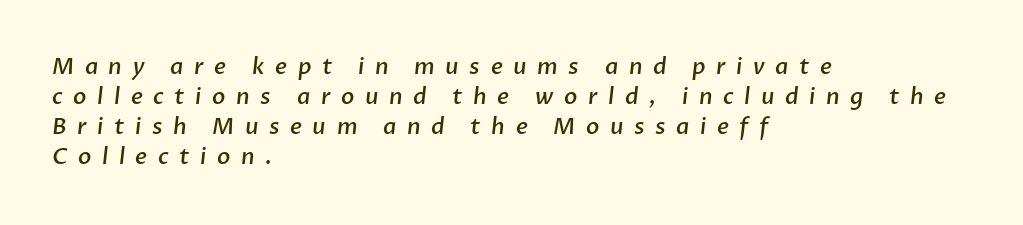
The image shows 22 px text type; set left-aligned, normal line spacing (1.36x), unusually wide letter spacing (+0.48 em), not underlined.
